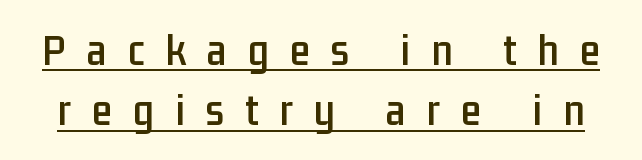
Q: Is the text italic (slanted)? A: No, it is upright.
Q: Is the typeface a serif or a sans-serif typeface? A: Sans-serif.
Q: Is the text underlined? A: Yes.
Q: Is the spacing between letters normal or unusually wide? A: Unusually wide.
Q: Is the spacing between lines tight, normal or loose? A: Normal.
Q: Width (condensed, normal, or wide)? A: Condensed.
Q: Stroke contrast? A: Low.
Q: x-height? A: Medium.
Q: Monospaced? A: No.
